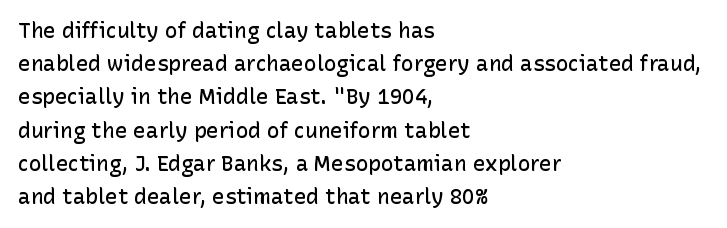
The image shows 21 px text type, upright; set left-aligned, normal line spacing (1.58x), normal letter spacing, not underlined.
